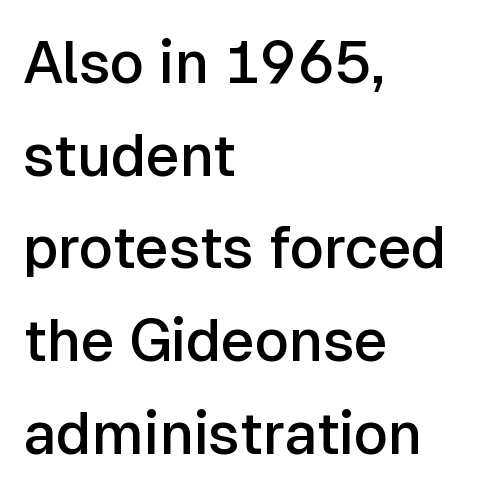
Q: Is the text bold? A: Semi-bold.
Q: Is the text italic (slanted)? A: No, it is upright.
Q: Is the typeface a serif or a sans-serif typeface? A: Sans-serif.
Q: Is the text underlined? A: No.
Q: How is the paragraph aligned? A: Left-aligned.
Q: Is the spacing between letters normal or unusually wide? A: Normal.
Q: Is the spacing between lines tight, normal or loose? A: Normal.
Q: Width (condensed, normal, or wide)? A: Normal.
Q: Stroke contrast? A: Low.
Q: x-height? A: Medium.
Q: Monospaced? A: No.
